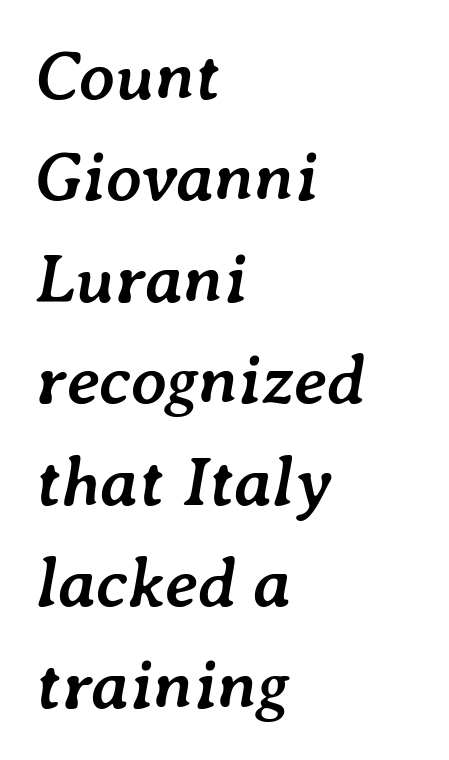
Q: Is the text bold? A: Yes.
Q: Is the text italic (slanted)? A: Yes, it leans right by about 7 degrees.
Q: Is the text underlined? A: No.
Q: How is the paragraph aligned? A: Left-aligned.
Q: Is the spacing between letters normal or unusually wide? A: Normal.
Q: Is the spacing between lines tight, normal or loose? A: Normal.
Q: Width (condensed, normal, or wide)? A: Normal.
Q: Stroke contrast? A: Low.
Q: x-height? A: Medium.
Q: Monospaced? A: No.
